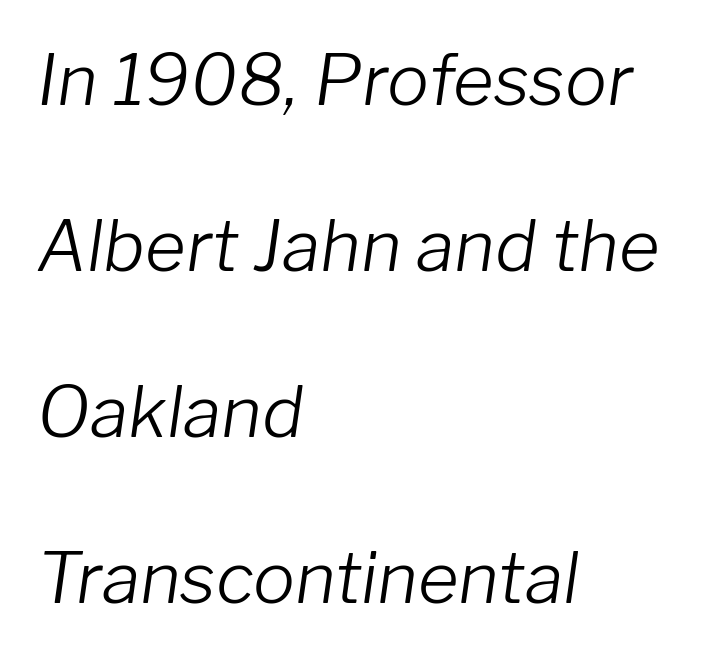
{"italic": "yes", "lean": "right", "slant_degrees": 8, "bold": "no", "weight": "light", "width": "normal", "stroke_contrast": "low", "x_height": "medium", "monospaced": "no", "underline": "no", "align": "left", "line_spacing": "loose", "line_spacing_ratio": 2.37, "letter_spacing": "normal", "letter_spacing_em": 0.0, "glyph_px": 70}
